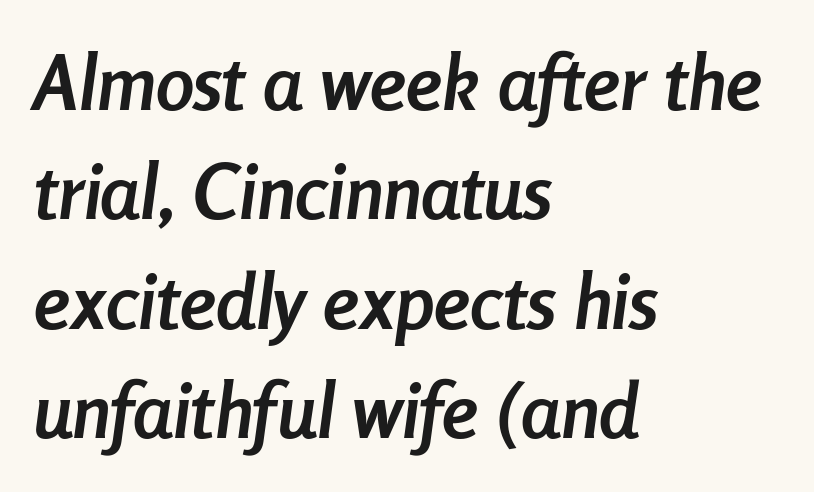
The image shows 77 px semibold, condensed type, italic (leaning right); set left-aligned, normal line spacing (1.42x), normal letter spacing, not underlined; low stroke contrast and a medium x-height.
